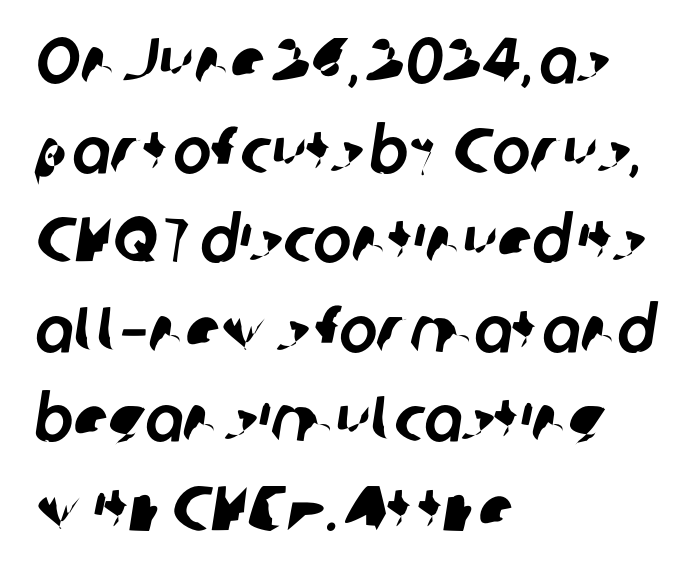
Q: Is the typeface a serif or a sans-serif typeface? A: Sans-serif.
Q: Is the text underlined? A: No.
Q: How is the paragraph aligned? A: Left-aligned.
Q: Is the spacing between letters normal or unusually wide? A: Normal.
Q: Is the spacing between lines tight, normal or loose? A: Normal.
Q: Width (condensed, normal, or wide)? A: Normal.
Q: Stroke contrast? A: Low.
Q: x-height? A: Medium.
Q: Monospaced? A: No.
